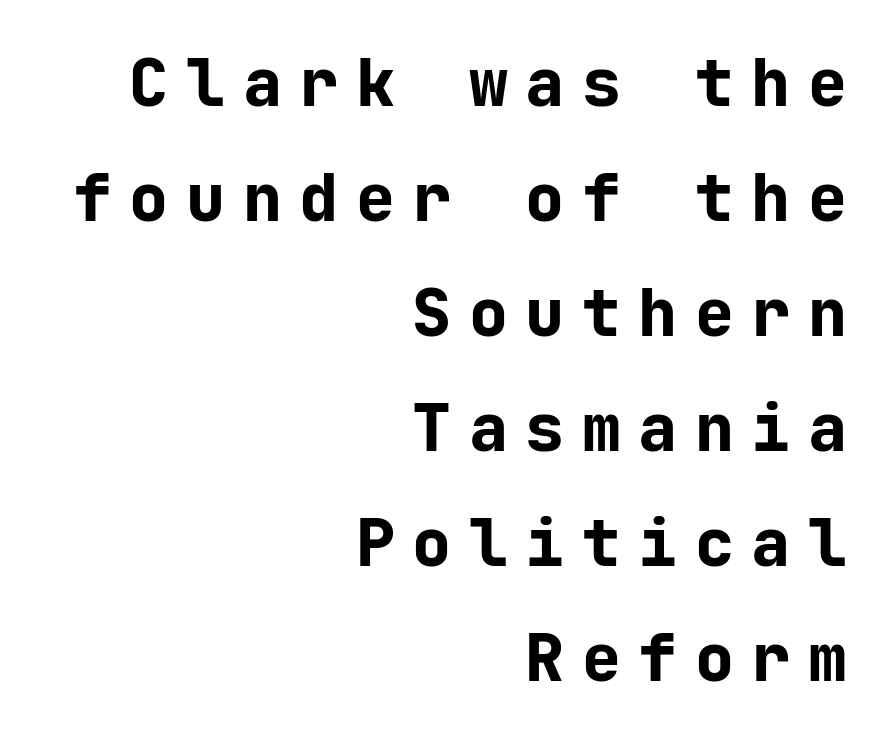
{"serif": "no", "italic": "no", "bold": "yes", "weight": "bold", "width": "normal", "stroke_contrast": "low", "x_height": "medium", "monospaced": "yes", "underline": "no", "align": "right", "line_spacing_ratio": 1.77, "letter_spacing": "wide", "letter_spacing_em": 0.27, "glyph_px": 65}
